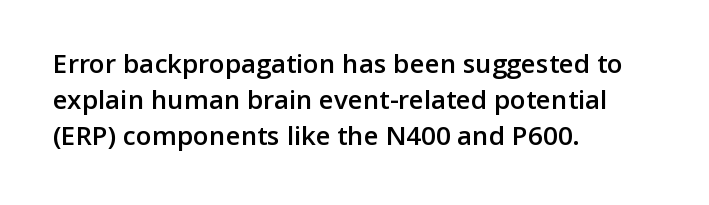
{"italic": "no", "bold": "semi", "underline": "no", "align": "left", "line_spacing": "normal", "line_spacing_ratio": 1.38, "letter_spacing": "normal", "letter_spacing_em": 0.0, "glyph_px": 26}
